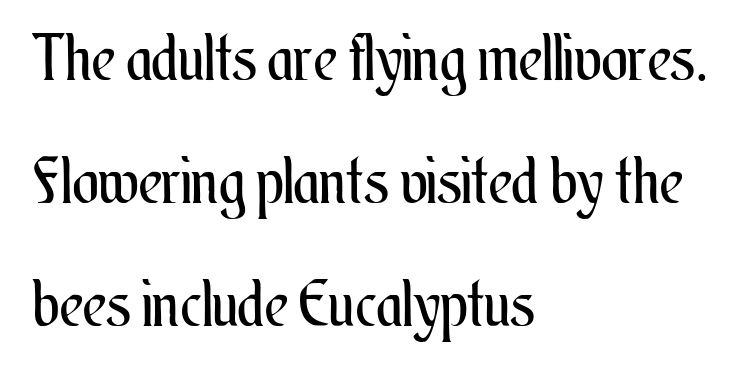
{"italic": "no", "bold": "no", "weight": "regular", "width": "condensed", "stroke_contrast": "medium", "x_height": "small", "monospaced": "no", "underline": "no", "align": "left", "line_spacing": "loose", "line_spacing_ratio": 1.95, "letter_spacing": "normal", "letter_spacing_em": 0.0, "glyph_px": 63}
